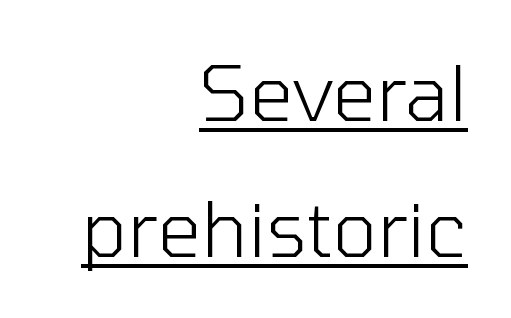
{"serif": "no", "italic": "no", "bold": "no", "weight": "light", "width": "normal", "stroke_contrast": "low", "x_height": "medium", "monospaced": "no", "underline": "yes", "align": "right", "line_spacing_ratio": 1.77, "letter_spacing": "normal", "letter_spacing_em": 0.0, "glyph_px": 77}
